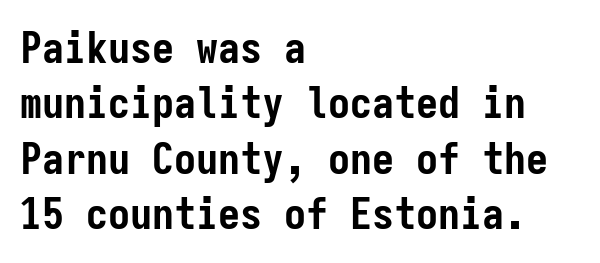
{"serif": "no", "italic": "no", "bold": "yes", "weight": "semibold", "width": "condensed", "stroke_contrast": "low", "x_height": "medium", "monospaced": "yes", "underline": "no", "align": "left", "line_spacing": "normal", "line_spacing_ratio": 1.26, "letter_spacing": "normal", "letter_spacing_em": 0.0, "glyph_px": 44}
